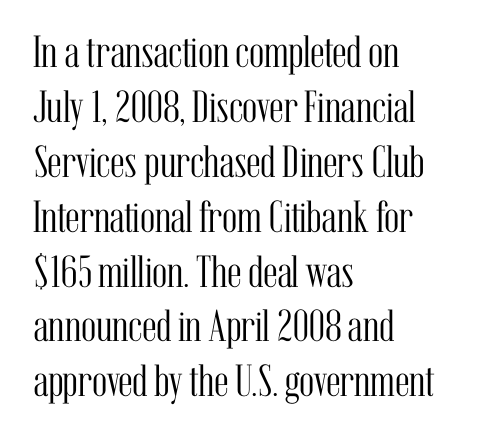
Q: Is the text bold? A: No.
Q: Is the text italic (slanted)? A: No, it is upright.
Q: Is the typeface a serif or a sans-serif typeface? A: Serif.
Q: Is the text underlined? A: No.
Q: How is the paragraph aligned? A: Left-aligned.
Q: Is the spacing between letters normal or unusually wide? A: Normal.
Q: Width (condensed, normal, or wide)? A: Condensed.
Q: Stroke contrast? A: Medium.
Q: x-height? A: Medium.
Q: Monospaced? A: No.
